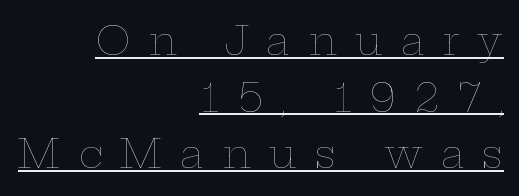
The image shows 39 px thin, wide type, upright; set right-aligned, normal line spacing (1.45x), unusually wide letter spacing (+0.46 em), underlined; low stroke contrast and a medium x-height.
